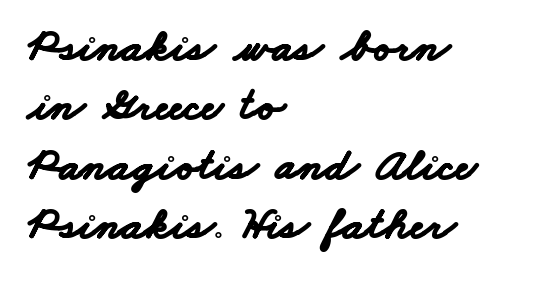
The image shows 46 px bold, wide sans-serif type; set left-aligned, normal line spacing (1.29x), normal letter spacing, not underlined; low stroke contrast and a small x-height.
